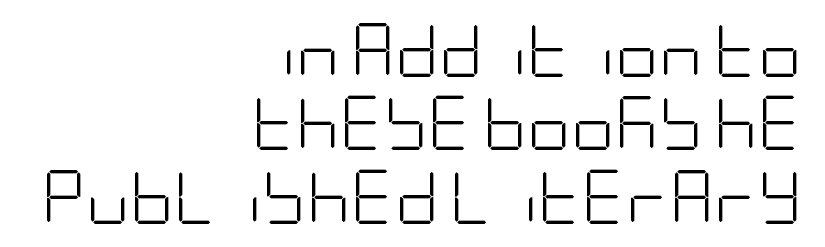
When letters stand straight like this, we call the style roman or upright. In terms of letterspacing, this is plain default setting. The lines in this sample share a right terminus and differ only in where they begin. How would I describe the line gaps? Plain and ordinary.
